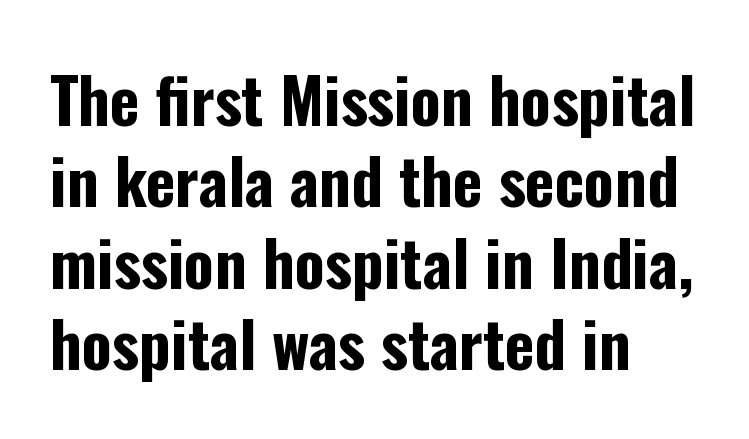
Q: Is the text bold? A: Yes.
Q: Is the text italic (slanted)? A: No, it is upright.
Q: Is the typeface a serif or a sans-serif typeface? A: Sans-serif.
Q: Is the text underlined? A: No.
Q: How is the paragraph aligned? A: Left-aligned.
Q: Is the spacing between letters normal or unusually wide? A: Normal.
Q: Is the spacing between lines tight, normal or loose? A: Normal.
Q: Width (condensed, normal, or wide)? A: Condensed.
Q: Stroke contrast? A: Low.
Q: x-height? A: Medium.
Q: Monospaced? A: No.
